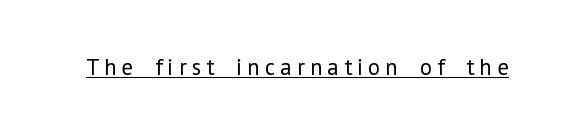
The image shows 23 px text type, upright; set unusually wide letter spacing (+0.23 em), underlined.
